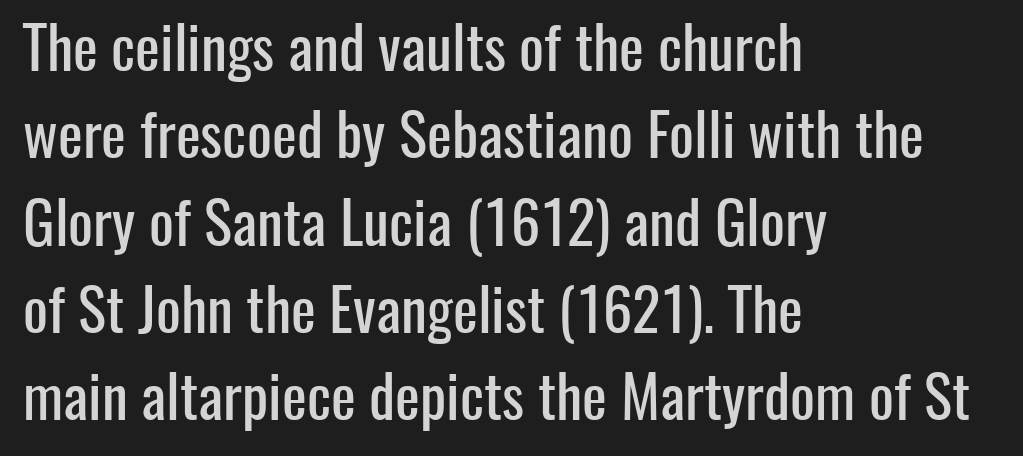
Varying glyph widths throughout — classic text-font behaviour. Standard letterfit; no display-style spreading of the glyphs. The text block is weighted toward the left margin, trailing off unevenly rightward. Plain, unruled lines of type.
